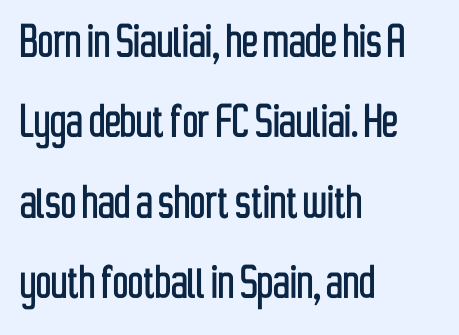
Summary of vertical rhythm: regular, with standard interline spacing. Each letter's strokes conclude bluntly, with no projecting serifs. Upright lettering throughout. Character widths vary here, with narrow letters taking less room than wide ones. The letterforms sit shoulder to shoulder at normal distance. The gap between lines stays unmarked.
